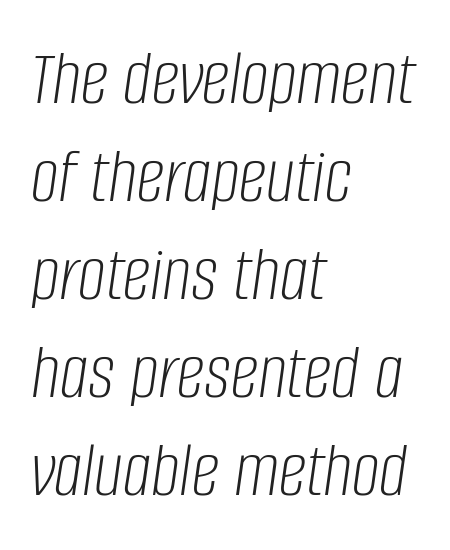
{"italic": "yes", "lean": "right", "slant_degrees": 8, "bold": "no", "weight": "light", "width": "condensed", "stroke_contrast": "low", "x_height": "large", "monospaced": "no", "underline": "no", "align": "left", "line_spacing_ratio": 1.24, "letter_spacing": "normal", "letter_spacing_em": 0.0, "glyph_px": 79}
